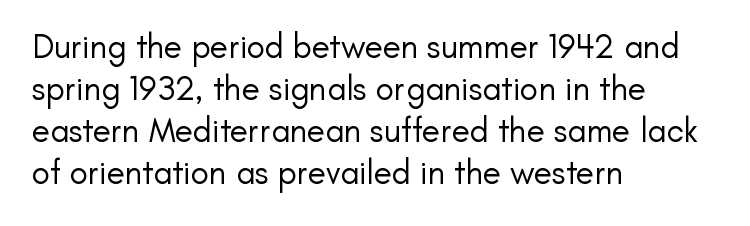
{"serif": "no", "italic": "no", "bold": "no", "weight": "regular", "width": "normal", "stroke_contrast": "low", "x_height": "small", "monospaced": "no", "underline": "no", "align": "left", "line_spacing_ratio": 1.24, "letter_spacing": "normal", "letter_spacing_em": 0.0, "glyph_px": 34}
